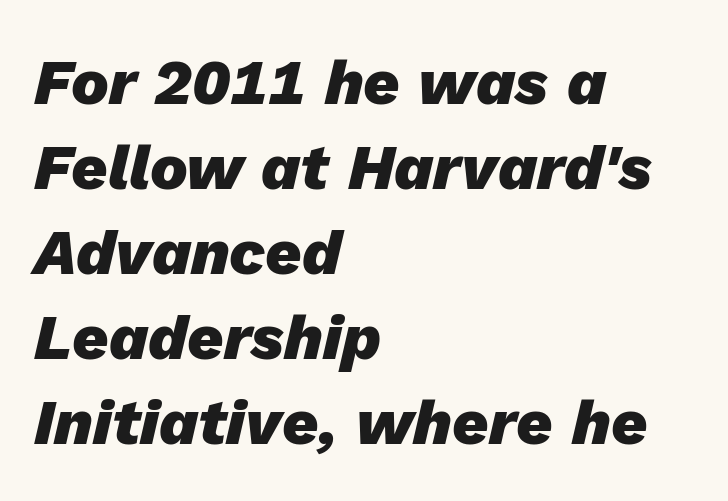
Q: Is the text bold? A: Yes.
Q: Is the text italic (slanted)? A: Yes, it leans right by about 13 degrees.
Q: Is the text underlined? A: No.
Q: How is the paragraph aligned? A: Left-aligned.
Q: Is the spacing between letters normal or unusually wide? A: Normal.
Q: Is the spacing between lines tight, normal or loose? A: Normal.
Q: Width (condensed, normal, or wide)? A: Normal.
Q: Stroke contrast? A: Low.
Q: x-height? A: Medium.
Q: Monospaced? A: No.
